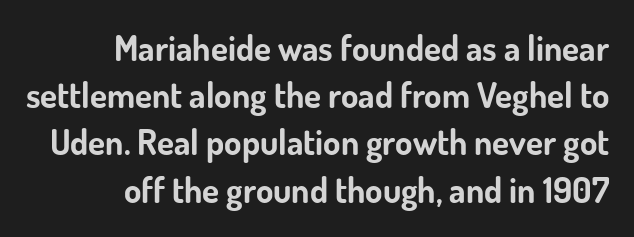
The compositor pushed each line to the right boundary. Quick note: underline off. Words appear dense and cohesive because spacing is normal. These lines are rendered in a variable-pitch font. The axis of the letterforms is exactly vertical. Line spacing here is normal.
